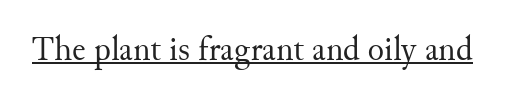
Observe the serifs anchoring each vertical stroke in this sample. A typesetter would mark this as roman, not italic. Is this a fixed-width face? No — the glyphs have proportional, varying widths. The tracking reads as untouched default to a designer's eye.
